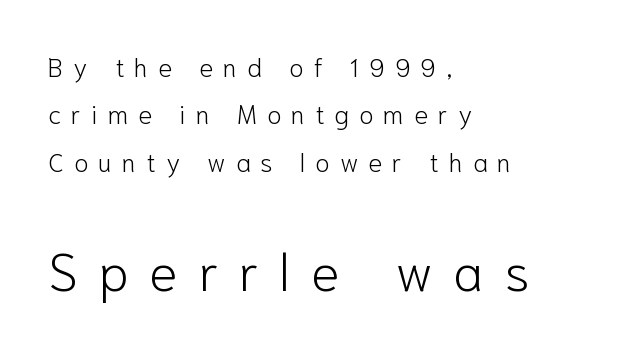
In CSS terms this would be text-align: left. Is there any slant? The stems are plumb. You could only call the tracking loose — the letters float apart. Nothing heavy about these letters — not bold at all. Which chunk is bigger? The second one — the bottom block dwarfs the top. Spacing verdict: proportional, widths tailored to each character.
